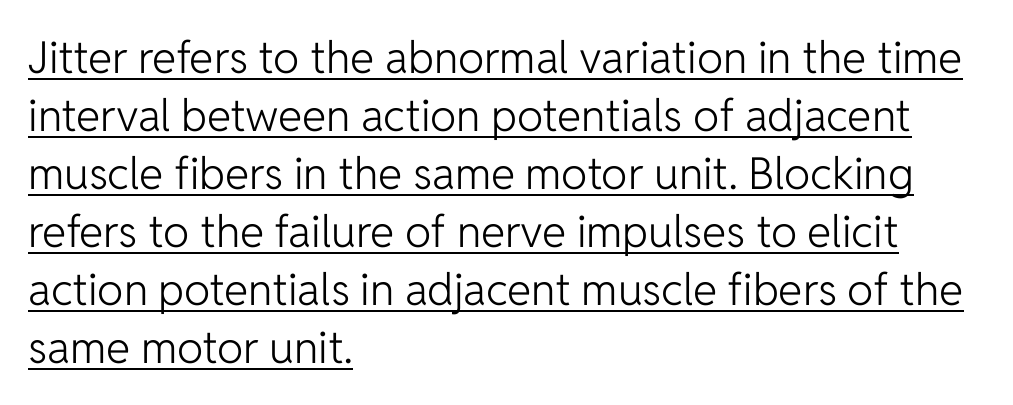
Q: Is the text bold? A: No.
Q: Is the text italic (slanted)? A: No, it is upright.
Q: Is the typeface a serif or a sans-serif typeface? A: Sans-serif.
Q: Is the text underlined? A: Yes.
Q: How is the paragraph aligned? A: Left-aligned.
Q: Is the spacing between letters normal or unusually wide? A: Normal.
Q: Is the spacing between lines tight, normal or loose? A: Normal.
Q: Width (condensed, normal, or wide)? A: Normal.
Q: Stroke contrast? A: Low.
Q: x-height? A: Medium.
Q: Monospaced? A: No.
